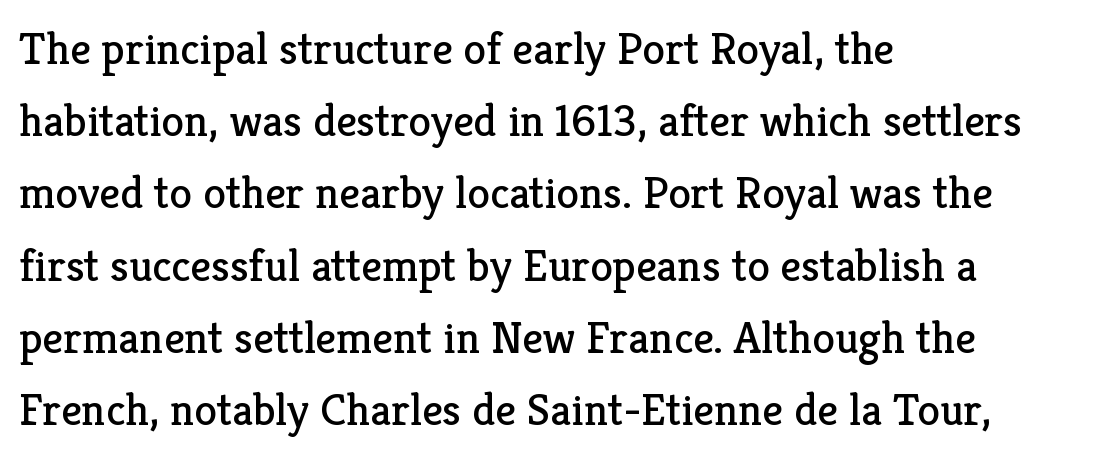
The image shows 46 px regular-weight serif type, upright; set left-aligned, normal line spacing (1.57x), normal letter spacing, not underlined; low stroke contrast and a medium x-height.
